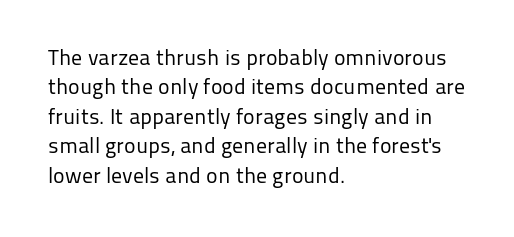
Bare-footed words on every line. Every stem runs plumb, perpendicular to the baseline. The typesetting does not lean heavy: it is not bold. Tracking value appears to be zero — textbook default spacing. The vertical gap from one line to the next is medium.
